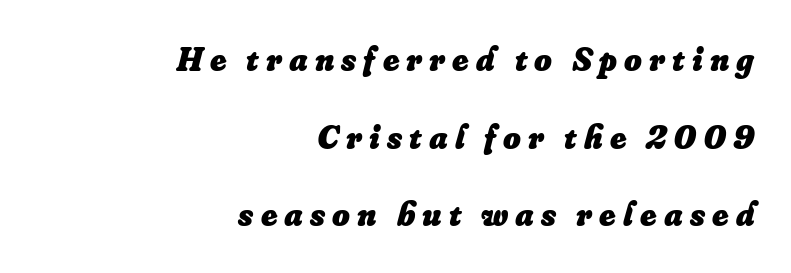
The image shows 34 px heavy type, italic (leaning right); set right-aligned, loose line spacing (2.28x), unusually wide letter spacing (+0.21 em), not underlined; low stroke contrast and a small x-height.
